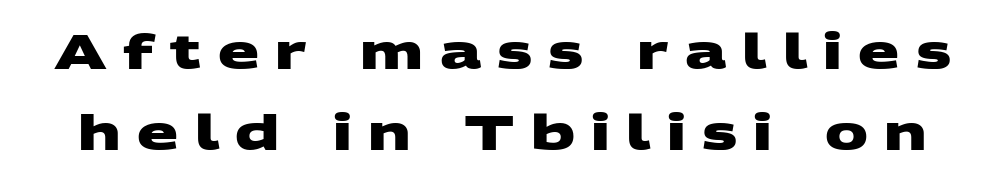
The image shows 48 px heavy, wide sans-serif type; set normal line spacing (1.69x), unusually wide letter spacing (+0.34 em), not underlined; medium stroke contrast and a large x-height.
